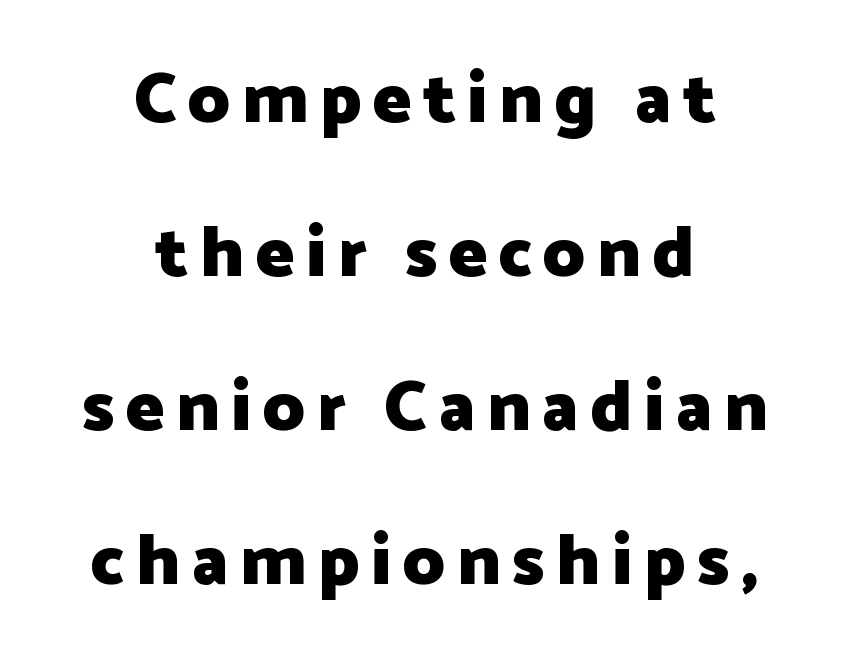
No feet cap the strokes, marking this as sans-serif type. In terms of leading, this rendering errs on the spacious side. Think of a printed novel: that variable character pitch is what you see here. Every stem runs plumb, perpendicular to the baseline. The whitespace from short lines is split evenly between both sides.
